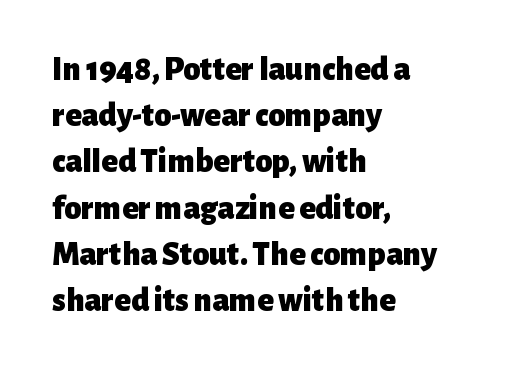
{"serif": "no", "italic": "no", "bold": "yes", "weight": "heavy", "width": "normal", "stroke_contrast": "low", "x_height": "medium", "monospaced": "no", "underline": "no", "align": "left", "line_spacing": "normal", "line_spacing_ratio": 1.36, "letter_spacing": "normal", "letter_spacing_em": 0.0, "glyph_px": 34}
